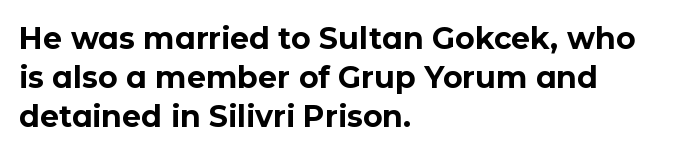
Heavy, bold letterforms. If you drew a ruler down the left edge, every line would touch it. Short note: letters normally spaced. Unlike italic type, these characters show no tilt at all. The letters advance in unequal steps, a hallmark of proportional type. The lines sit at an ordinary, default distance from one another.
